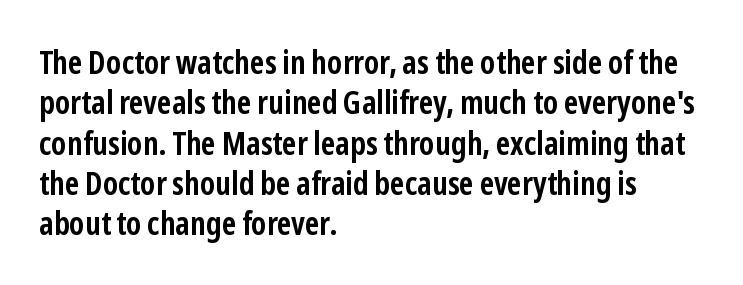
Q: Is the text bold? A: Yes.
Q: Is the text italic (slanted)? A: No, it is upright.
Q: Is the typeface a serif or a sans-serif typeface? A: Sans-serif.
Q: Is the text underlined? A: No.
Q: How is the paragraph aligned? A: Left-aligned.
Q: Is the spacing between letters normal or unusually wide? A: Normal.
Q: Is the spacing between lines tight, normal or loose? A: Normal.
Q: Width (condensed, normal, or wide)? A: Condensed.
Q: Stroke contrast? A: Low.
Q: x-height? A: Medium.
Q: Monospaced? A: No.
